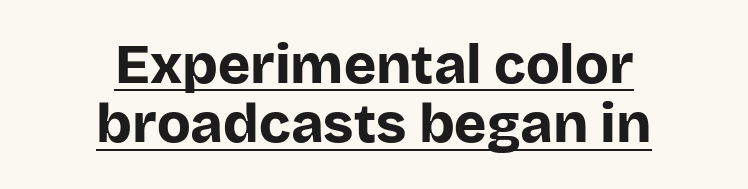
Compared with typical paragraphs, the rows here are closer together. The typeface chosen for these lines omits serifs. Is there an underline? Yes — a line sits under the letters. This is roman type, the default non-slanted kind. The passage shown is typed in a proportional face where columns would drift. Every letter is thick-stroked: bold, no question.
